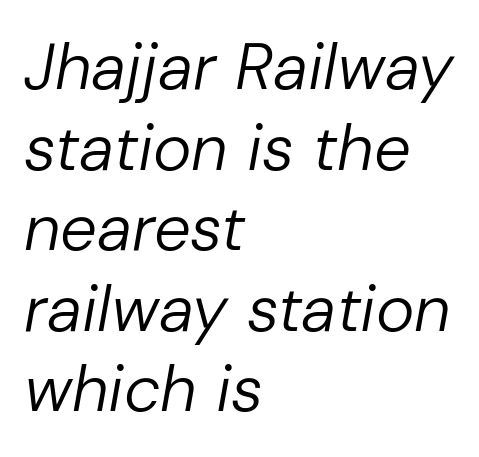
Q: Is the text bold? A: No.
Q: Is the text italic (slanted)? A: Yes, it leans right by about 10 degrees.
Q: Is the text underlined? A: No.
Q: How is the paragraph aligned? A: Left-aligned.
Q: Is the spacing between letters normal or unusually wide? A: Normal.
Q: Width (condensed, normal, or wide)? A: Normal.
Q: Stroke contrast? A: Low.
Q: x-height? A: Medium.
Q: Monospaced? A: No.
